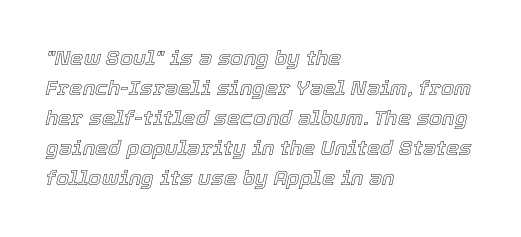
Q: Is the text italic (slanted)? A: Yes, it leans right by about 12 degrees.
Q: Is the text underlined? A: No.
Q: How is the paragraph aligned? A: Left-aligned.
Q: Is the spacing between letters normal or unusually wide? A: Normal.
Q: Is the spacing between lines tight, normal or loose? A: Normal.
